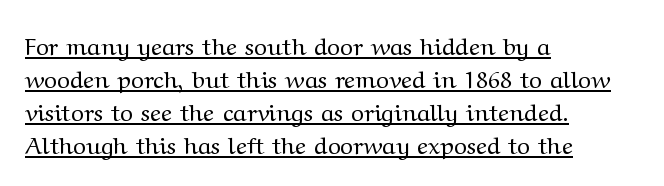
Q: Is the text bold? A: No.
Q: Is the text italic (slanted)? A: No, it is upright.
Q: Is the text underlined? A: Yes.
Q: How is the paragraph aligned? A: Left-aligned.
Q: Is the spacing between letters normal or unusually wide? A: Normal.
Q: Is the spacing between lines tight, normal or loose? A: Normal.
